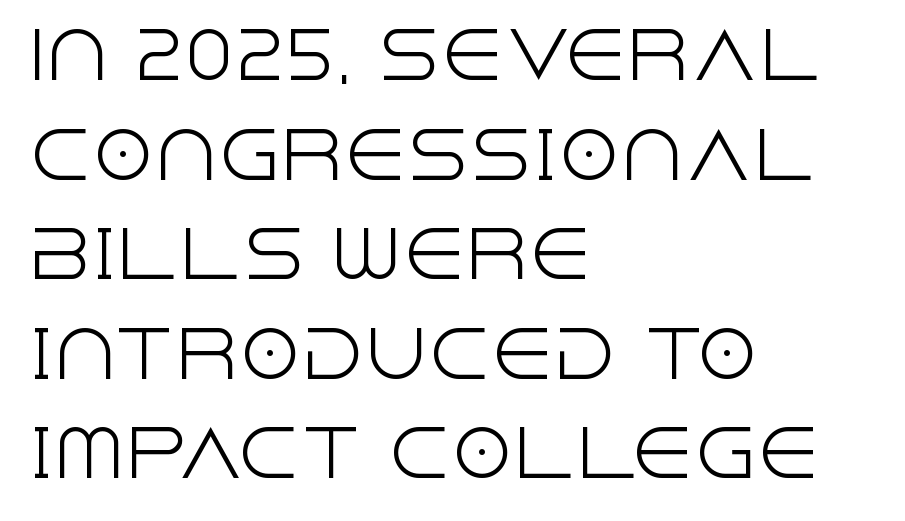
Q: Is the text bold? A: No.
Q: Is the text italic (slanted)? A: No, it is upright.
Q: Is the typeface a serif or a sans-serif typeface? A: Sans-serif.
Q: Is the text underlined? A: No.
Q: How is the paragraph aligned? A: Left-aligned.
Q: Is the spacing between letters normal or unusually wide? A: Normal.
Q: Is the spacing between lines tight, normal or loose? A: Normal.
Q: Width (condensed, normal, or wide)? A: Normal.
Q: x-height? A: Large.
Q: Monospaced? A: No.
